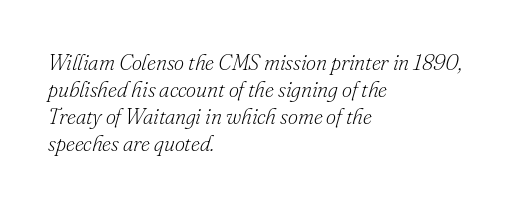
The image shows 22 px text type, italic (leaning right); set left-aligned, line spacing 1.23x, normal letter spacing, not underlined.
